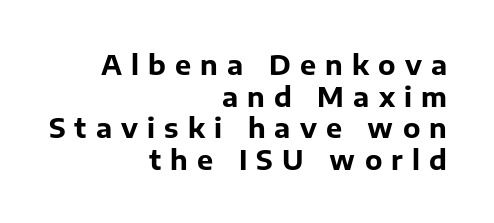
{"italic": "no", "bold": "yes", "underline": "no", "align": "right", "line_spacing_ratio": 1.17, "letter_spacing": "wide", "letter_spacing_em": 0.34, "glyph_px": 27}
